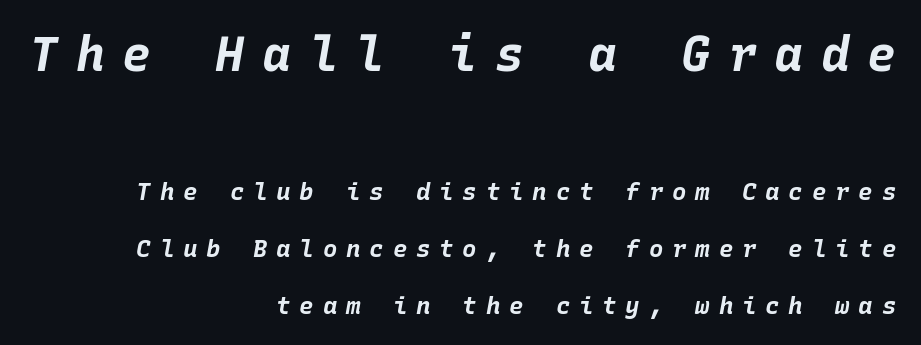
Decoration check: the copy has no underline. Italic: yes, the glyphs are oblique. Regarding leading, the lines here are spaced well apart. Which margin do the lines hug? The right one — the left edge is uneven. Heavy-handed strokes throughout: this text is bold.
